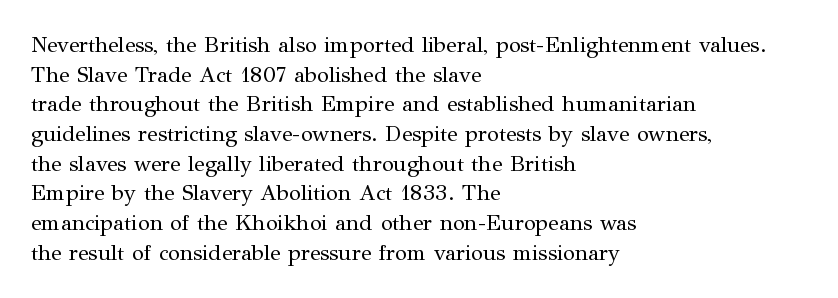
{"italic": "no", "bold": "no", "underline": "no", "align": "left", "line_spacing": "normal", "line_spacing_ratio": 1.35, "letter_spacing": "normal", "letter_spacing_em": 0.0, "glyph_px": 22}
